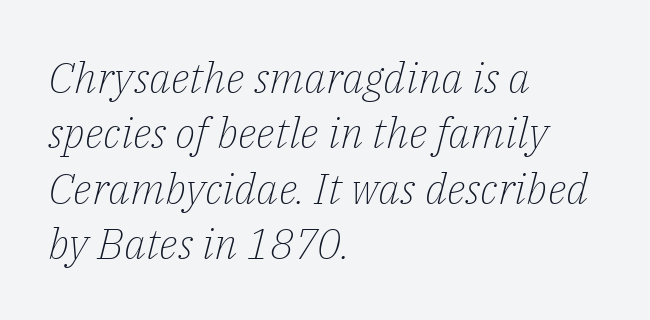
{"serif": "yes", "italic": "yes", "lean": "right", "slant_degrees": 14, "bold": "no", "weight": "light", "width": "normal", "stroke_contrast": "low", "x_height": "medium", "monospaced": "no", "underline": "no", "align": "left", "line_spacing": "normal", "line_spacing_ratio": 1.29, "letter_spacing": "normal", "letter_spacing_em": 0.0, "glyph_px": 43}
